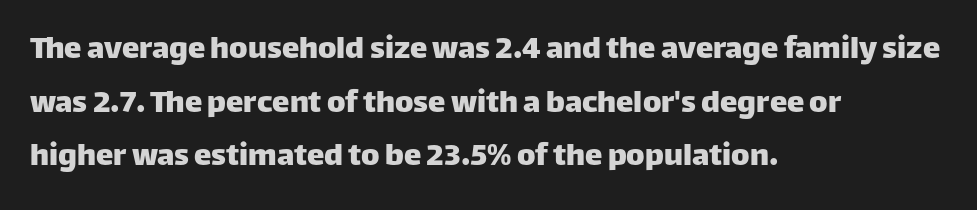
The zone under the glyphs is completely vacant. These lines are rendered in a variable-pitch font. Does the lettering tilt? It doesn't — this is upright. Evenly set lines give the paragraph a standard silhouette.
